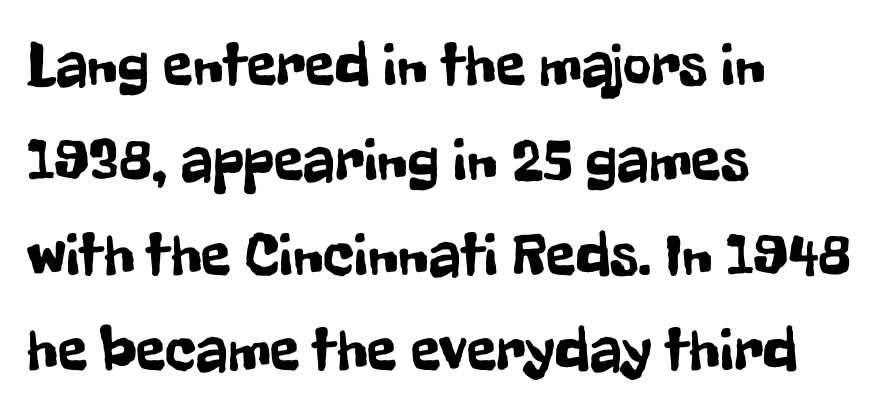
Q: Is the text italic (slanted)? A: No, it is upright.
Q: Is the typeface a serif or a sans-serif typeface? A: Sans-serif.
Q: Is the text underlined? A: No.
Q: How is the paragraph aligned? A: Left-aligned.
Q: Is the spacing between letters normal or unusually wide? A: Normal.
Q: Is the spacing between lines tight, normal or loose? A: Normal.
Q: Width (condensed, normal, or wide)? A: Condensed.
Q: Stroke contrast? A: Low.
Q: x-height? A: Medium.
Q: Monospaced? A: No.
